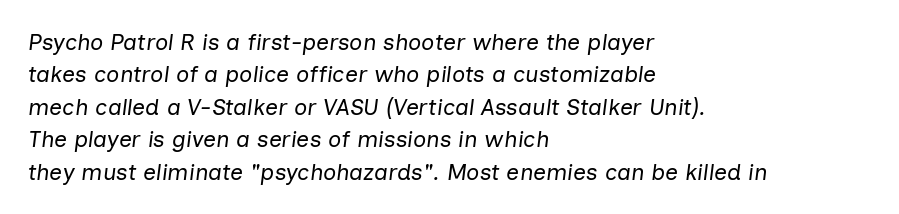
The image shows 23 px text type, italic (leaning right); set left-aligned, normal line spacing (1.41x), normal letter spacing, not underlined.
